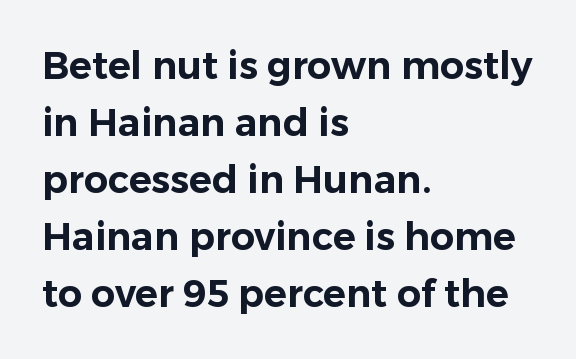
The image shows 38 px sans-serif type, upright; set left-aligned, normal line spacing (1.5x), normal letter spacing, not underlined; low stroke contrast and a medium x-height.
